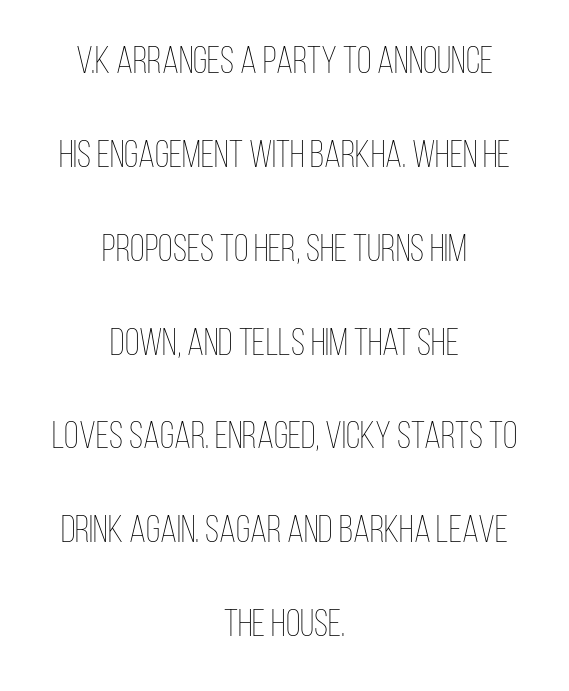
The image shows 38 px thin, condensed type, upright; set centered, loose line spacing (2.47x), normal letter spacing, not underlined; low stroke contrast and a large x-height.
